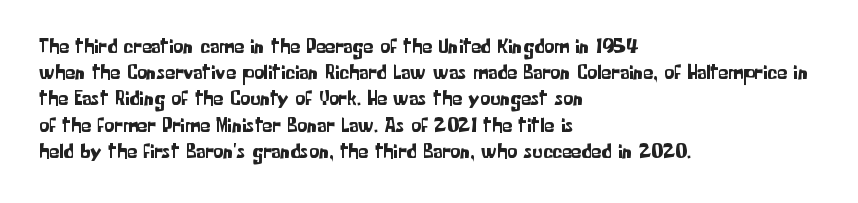
Q: Is the text italic (slanted)? A: No, it is upright.
Q: Is the text underlined? A: No.
Q: How is the paragraph aligned? A: Left-aligned.
Q: Is the spacing between letters normal or unusually wide? A: Normal.
Q: Is the spacing between lines tight, normal or loose? A: Normal.
